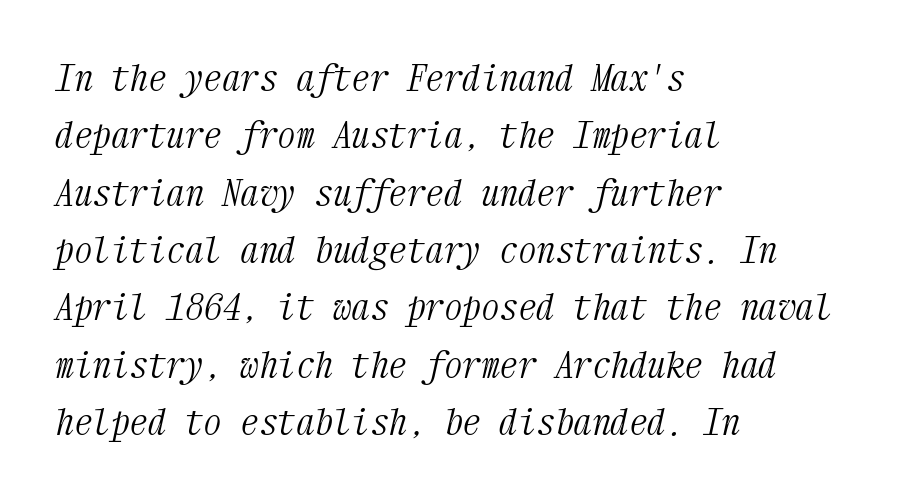
{"serif": "yes", "italic": "yes", "lean": "right", "slant_degrees": 12, "bold": "no", "weight": "light", "width": "condensed", "stroke_contrast": "medium", "x_height": "medium", "monospaced": "yes", "underline": "no", "align": "left", "line_spacing": "normal", "line_spacing_ratio": 1.55, "letter_spacing": "normal", "letter_spacing_em": 0.0, "glyph_px": 37}
